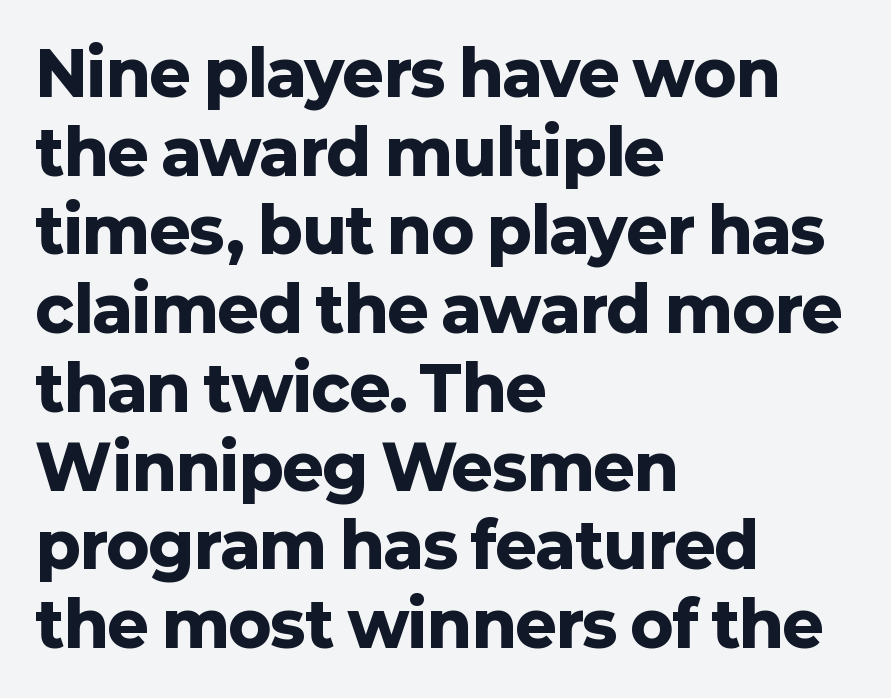
{"serif": "no", "italic": "no", "bold": "yes", "weight": "heavy", "width": "normal", "stroke_contrast": "low", "x_height": "medium", "monospaced": "no", "underline": "no", "align": "left", "line_spacing": "normal", "line_spacing_ratio": 1.27, "letter_spacing": "normal", "letter_spacing_em": 0.0, "glyph_px": 62}
